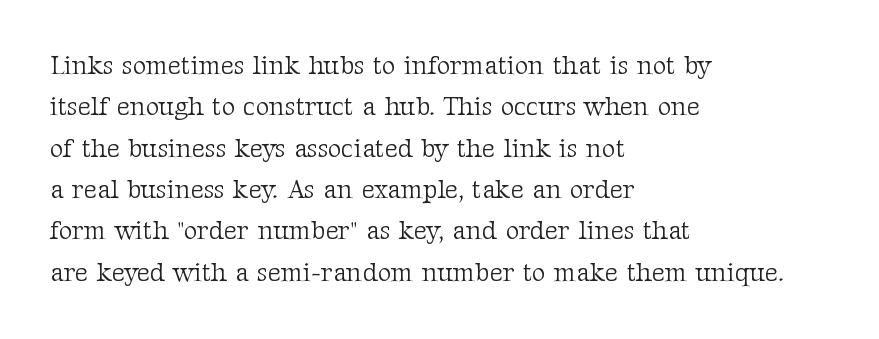
Q: Is the text bold? A: No.
Q: Is the text italic (slanted)? A: No, it is upright.
Q: Is the text underlined? A: No.
Q: How is the paragraph aligned? A: Left-aligned.
Q: Is the spacing between letters normal or unusually wide? A: Normal.
Q: Is the spacing between lines tight, normal or loose? A: Normal.
